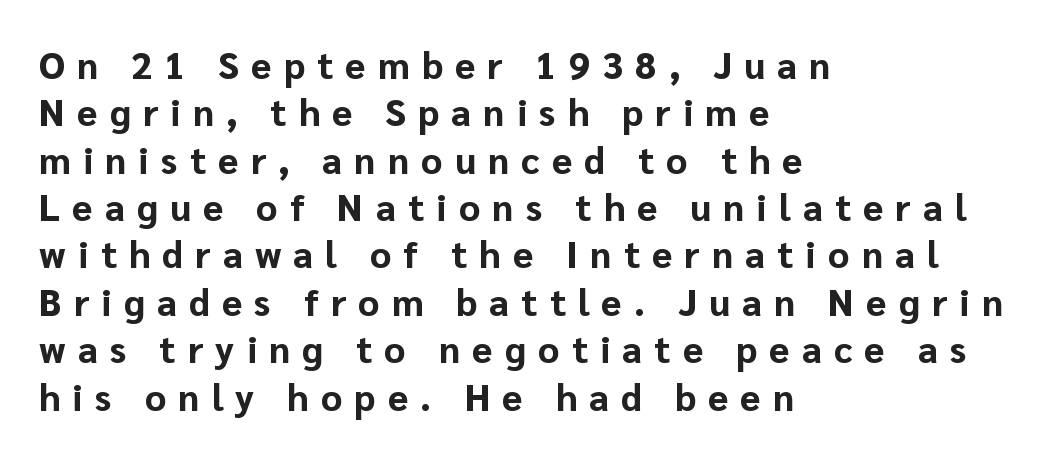
{"serif": "no", "italic": "no", "bold": "yes", "weight": "bold", "width": "normal", "stroke_contrast": "low", "x_height": "medium", "monospaced": "no", "underline": "no", "align": "left", "line_spacing": "normal", "line_spacing_ratio": 1.28, "letter_spacing": "wide", "letter_spacing_em": 0.33, "glyph_px": 37}
